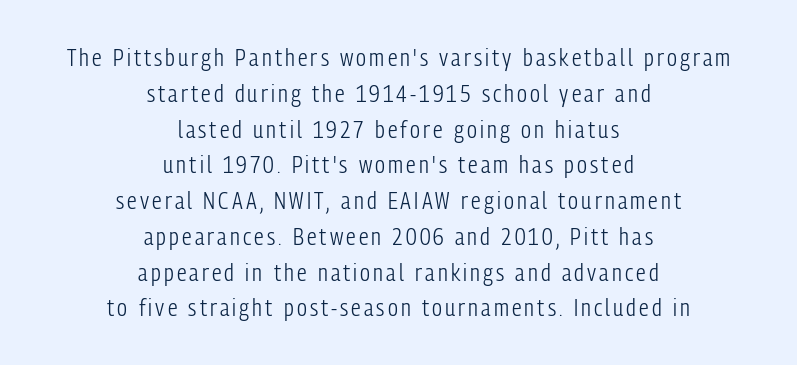
The image shows 24 px text type, upright; set centered, normal line spacing (1.49x), not underlined.
